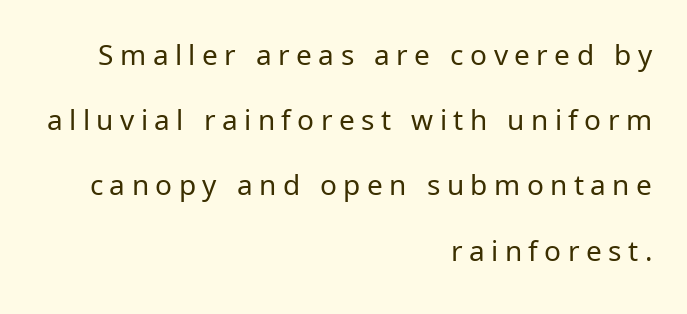
Think of a printed novel: that variable character pitch is what you see here. Just letters on the line, the space beneath them empty. The lettering stays uniformly vertical, giving the passage a roman look. The passage is arranged like a letterhead date or caption credit — flush right. Compared with a typical body face, this is equally light or lighter still. The face used here is rendered with a markedly widened letterfit.
